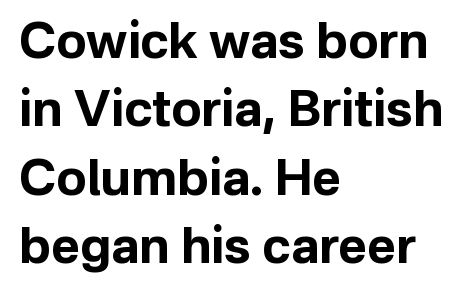
The image shows 50 px bold sans-serif type, upright; set left-aligned, normal line spacing (1.37x), normal letter spacing, not underlined; low stroke contrast and a medium x-height.
